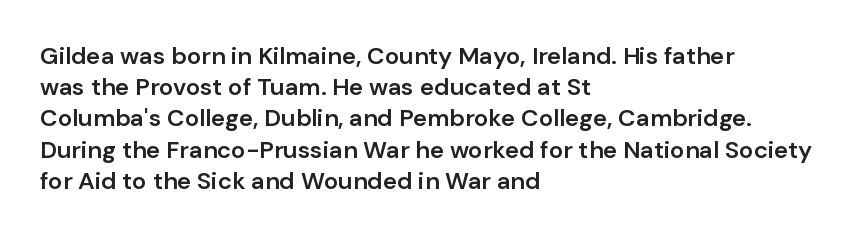
{"italic": "no", "bold": "semi", "underline": "no", "align": "left", "line_spacing": "normal", "line_spacing_ratio": 1.3, "letter_spacing": "normal", "letter_spacing_em": 0.0, "glyph_px": 24}
